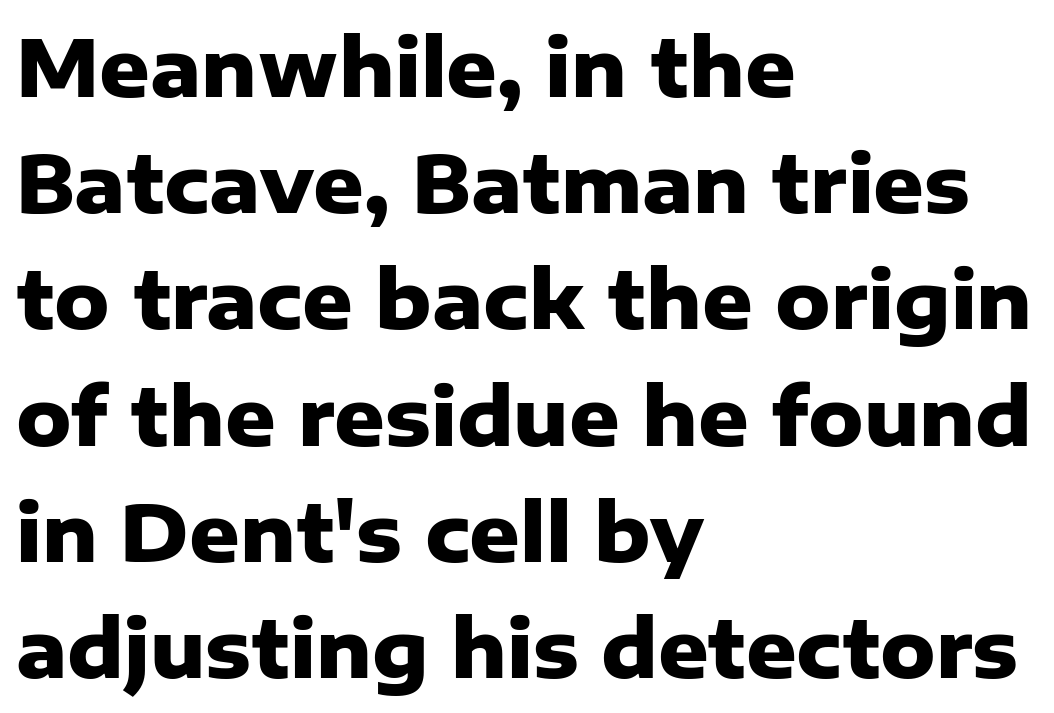
Regarding leading, the lines here are spaced in the standard way. Left-aligned paragraph, ragged on the right. The passage shown is typed in a proportional face where columns would drift. In terms of posture, this sample is upright. There is no visible air inserted between adjacent glyphs.
